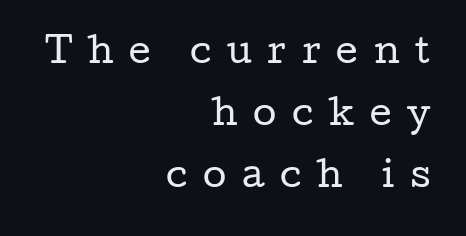
{"serif": "yes", "italic": "no", "bold": "no", "weight": "regular", "width": "wide", "stroke_contrast": "low", "x_height": "medium", "monospaced": "no", "underline": "no", "align": "right", "line_spacing_ratio": 1.83, "letter_spacing": "wide", "letter_spacing_em": 0.46, "glyph_px": 34}
